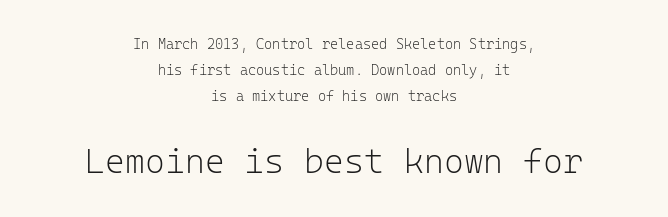
The image shows 34 px light sans-serif type, upright, monospaced; set centered, line spacing 1.85x, normal letter spacing, not underlined; the second (bottom) block is 2.43x larger; low stroke contrast and a medium x-height.
